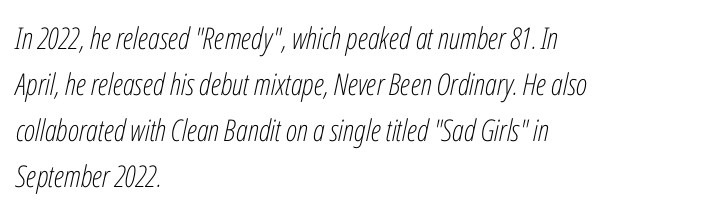
{"italic": "yes", "lean": "right", "slant_degrees": 12, "bold": "no", "weight": "light", "width": "condensed", "stroke_contrast": "low", "x_height": "medium", "monospaced": "no", "underline": "no", "align": "left", "line_spacing": "normal", "line_spacing_ratio": 1.53, "letter_spacing": "normal", "letter_spacing_em": 0.0, "glyph_px": 30}
